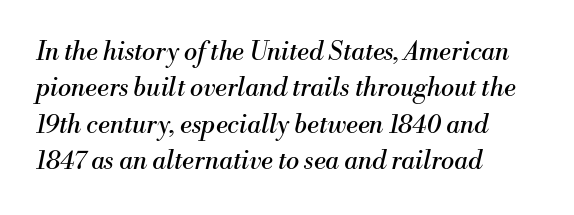
The passage shown has conventional tracking throughout. Leading matches the norm, producing a regular column. Summary of weight: not heavy and not bold. This rendering features lettering with no underline.
